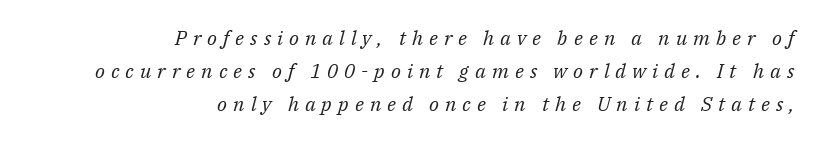
The text carries the slant typical of an italic or oblique font. Does the copy run flush right? Yes — the right margin is perfectly even. Stroke mass is kept to a normal reading level or below. The letterforms stand isolated, each surrounded by extra space.
